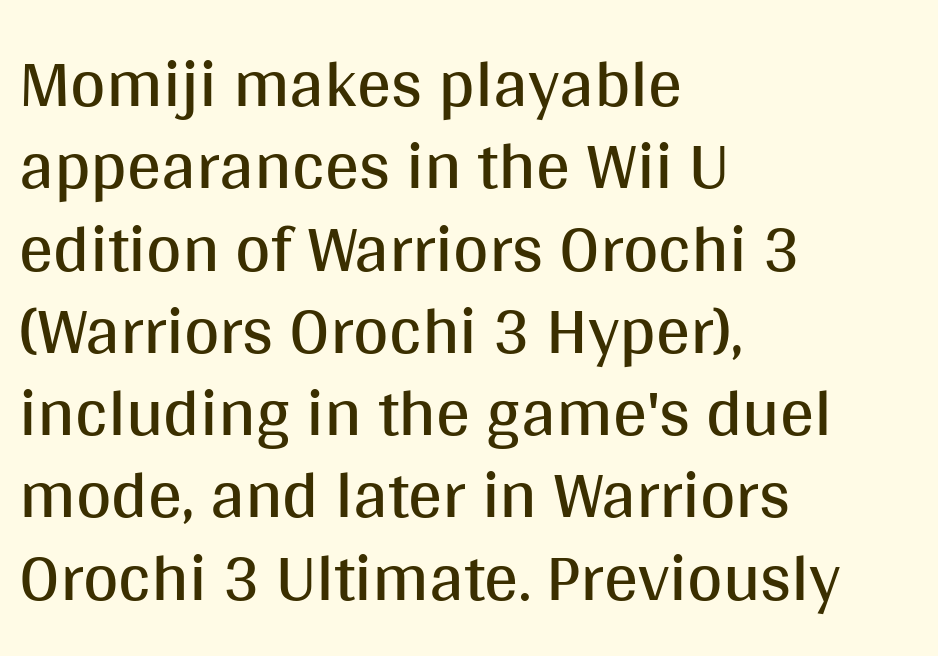
The image shows 68 px regular-weight sans-serif type, upright; set left-aligned, line spacing 1.21x, normal letter spacing, not underlined; medium stroke contrast and a large x-height.
